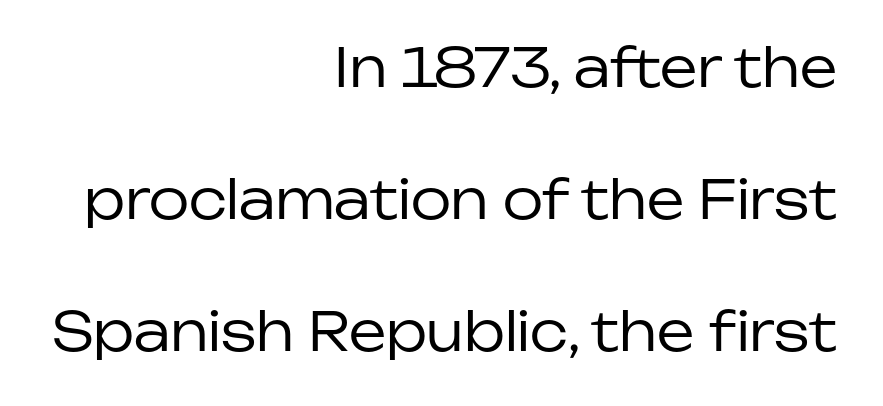
The image shows 53 px regular-weight sans-serif type, upright; set right-aligned, loose line spacing (2.49x), normal letter spacing, not underlined; low stroke contrast and a medium x-height.
